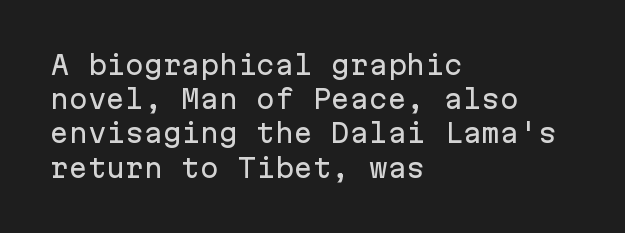
{"italic": "no", "underline": "no", "align": "left", "line_spacing": "normal", "line_spacing_ratio": 1.37, "letter_spacing": "normal", "letter_spacing_em": 0.0, "glyph_px": 25}
